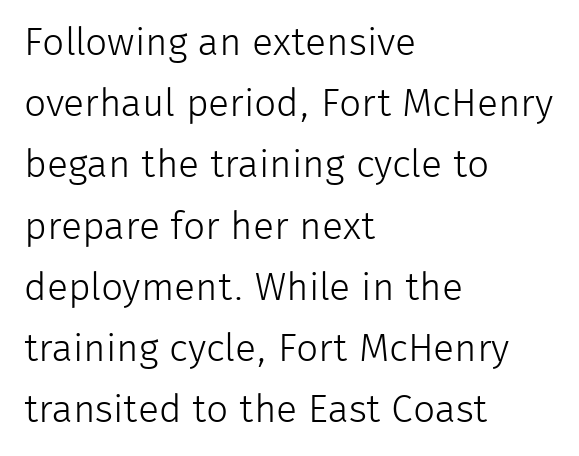
Q: Is the text bold? A: No.
Q: Is the text italic (slanted)? A: No, it is upright.
Q: Is the typeface a serif or a sans-serif typeface? A: Sans-serif.
Q: Is the text underlined? A: No.
Q: How is the paragraph aligned? A: Left-aligned.
Q: Is the spacing between letters normal or unusually wide? A: Normal.
Q: Is the spacing between lines tight, normal or loose? A: Normal.
Q: Width (condensed, normal, or wide)? A: Normal.
Q: Stroke contrast? A: Low.
Q: x-height? A: Medium.
Q: Monospaced? A: No.
